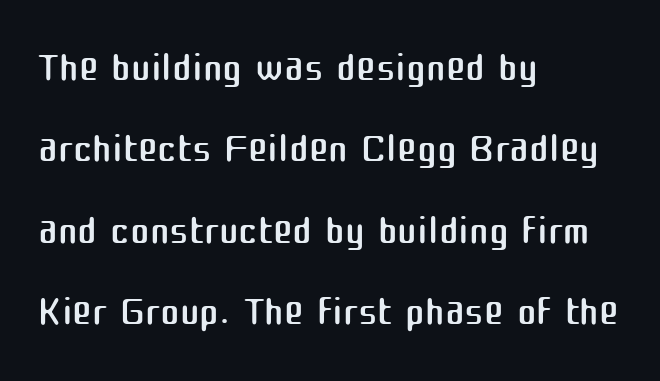
{"serif": "no", "italic": "no", "bold": "no", "weight": "regular", "width": "normal", "stroke_contrast": "medium", "x_height": "medium", "monospaced": "no", "underline": "no", "align": "left", "line_spacing": "normal", "line_spacing_ratio": 1.38, "letter_spacing": "normal", "letter_spacing_em": 0.0, "glyph_px": 59}
